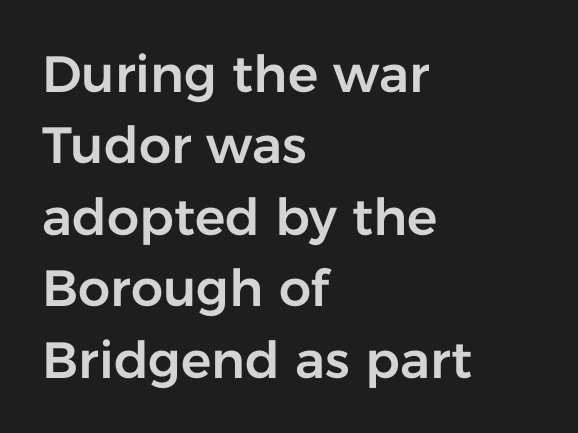
Note the varied advance widths — an 'i' is clearly narrower than an 'm'. Words float on clear page, feet unadorned. Nothing unusual about the tracking: characters are spaced as the font intends. Upright lettering throughout. One glance says typical: line gaps are just what's usual. Typeset ragged right — the left edge is the straight one.
